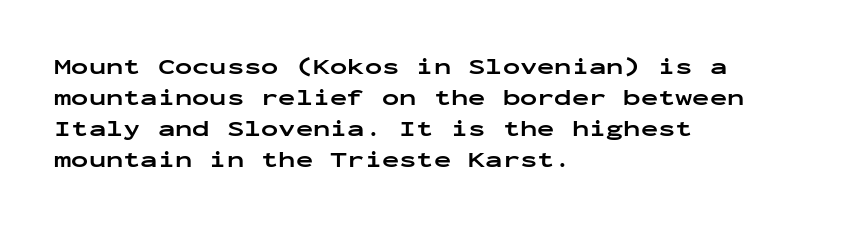
Q: Is the text bold? A: Yes.
Q: Is the text italic (slanted)? A: No, it is upright.
Q: Is the text underlined? A: No.
Q: How is the paragraph aligned? A: Left-aligned.
Q: Is the spacing between letters normal or unusually wide? A: Normal.
Q: Is the spacing between lines tight, normal or loose? A: Normal.
